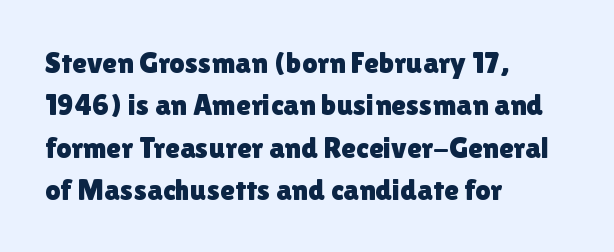
Varying glyph widths throughout — classic text-font behaviour. Look at the tracking — it's just the regular setting, nothing added. Serifs: no, the terminals of the letterforms are clean. Rendered with straight, roman letterforms. Bare-footed words on every line. Leading matches the norm, producing a regular column.
